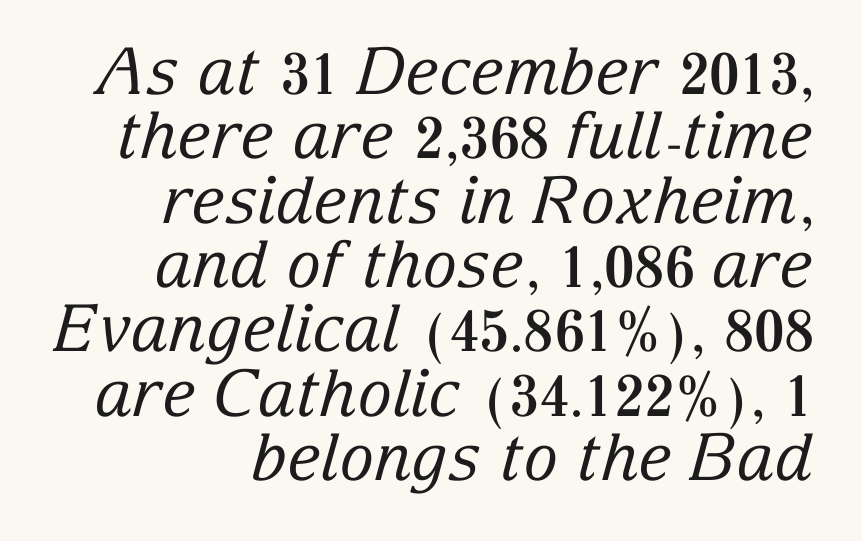
{"serif": "yes", "italic": "yes", "lean": "right", "slant_degrees": 15, "bold": "no", "weight": "regular", "width": "normal", "stroke_contrast": "low", "x_height": "medium", "monospaced": "no", "underline": "no", "align": "right", "line_spacing": "tight", "line_spacing_ratio": 0.99, "letter_spacing": "normal", "letter_spacing_em": 0.0, "glyph_px": 65}
